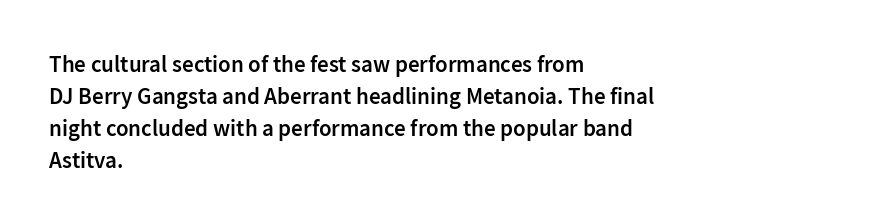
{"italic": "no", "bold": "semi", "underline": "no", "align": "left", "line_spacing": "normal", "line_spacing_ratio": 1.39, "letter_spacing": "normal", "letter_spacing_em": 0.0, "glyph_px": 23}
